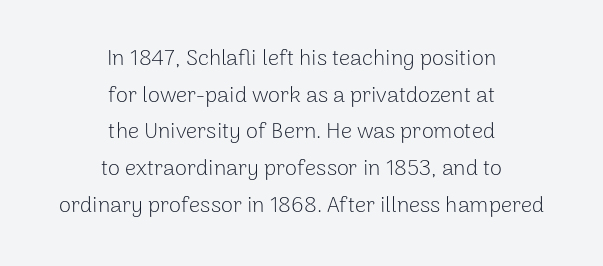
Q: Is the text bold? A: No.
Q: Is the text italic (slanted)? A: No, it is upright.
Q: Is the text underlined? A: No.
Q: How is the paragraph aligned? A: Centered.
Q: Is the spacing between letters normal or unusually wide? A: Normal.
Q: Is the spacing between lines tight, normal or loose? A: Normal.
